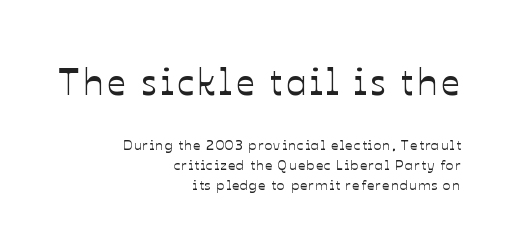
Q: Is the text italic (slanted)? A: No, it is upright.
Q: Is the text underlined? A: No.
Q: How is the paragraph aligned? A: Right-aligned.
Q: Is the spacing between lines tight, normal or loose? A: Normal.
Q: Which block of text is set in a larger size, the first (top) or the second (bottom)? A: The first (top) one.
Q: Width (condensed, normal, or wide)? A: Normal.
Q: Stroke contrast? A: Low.
Q: x-height? A: Medium.
Q: Monospaced? A: No.
